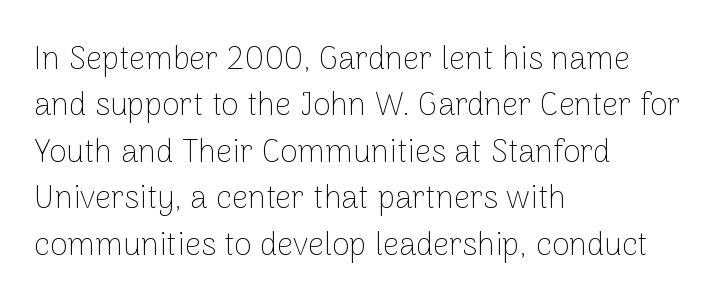
Quick note: not italic, upright. Here the glyphs are tracked normally, forming tight word shapes. Nothing sits at the stroke ends, so this counts as sans-serif. The passage shown is not underscored anywhere. Horizontal bands of white between lines are of average thickness. Visually the block forms a straight wall on the left and a jagged coastline on the right.
